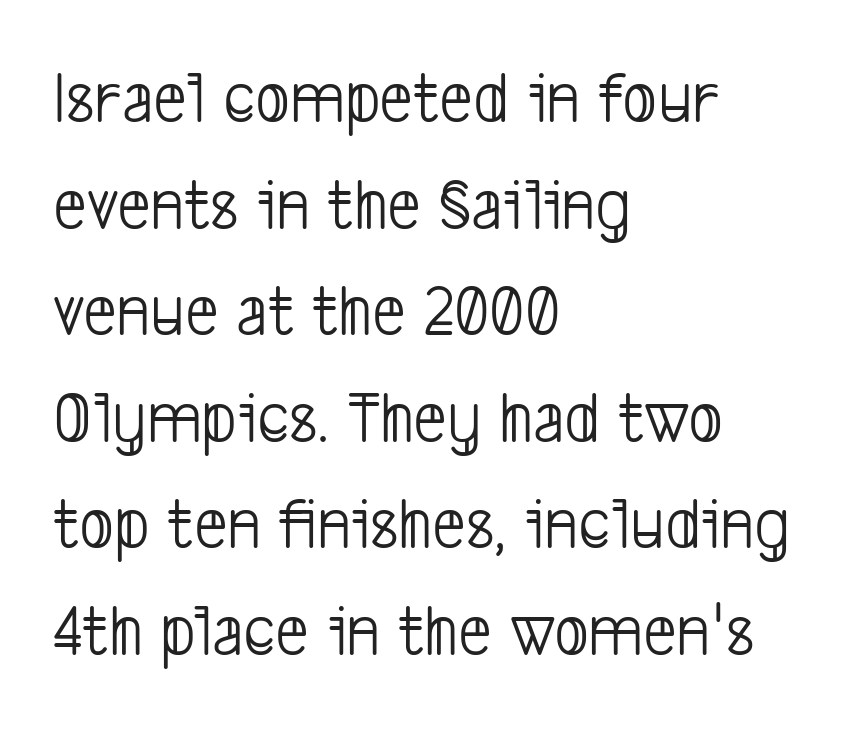
A typesetter would call this leading conventional body-copy spacing. The letters sit at their default tracking, neither squeezed nor spread. Stems here are at most as thick as an everyday book face. Is this a fixed-width face? No — the glyphs have proportional, varying widths.
